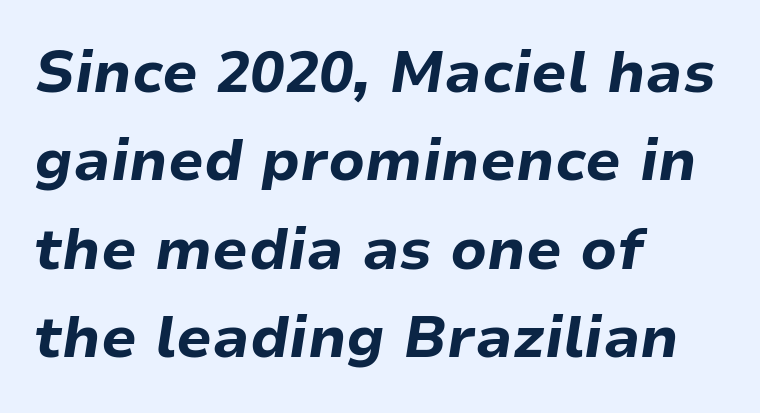
The image shows 57 px bold type, italic (leaning right); set left-aligned, normal line spacing (1.55x), normal letter spacing, not underlined; low stroke contrast and a medium x-height.
